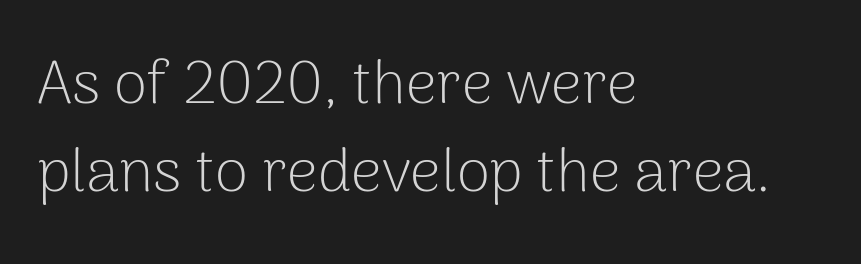
Q: Is the text bold? A: No.
Q: Is the text italic (slanted)? A: No, it is upright.
Q: Is the typeface a serif or a sans-serif typeface? A: Sans-serif.
Q: Is the text underlined? A: No.
Q: How is the paragraph aligned? A: Left-aligned.
Q: Is the spacing between letters normal or unusually wide? A: Normal.
Q: Is the spacing between lines tight, normal or loose? A: Normal.
Q: Width (condensed, normal, or wide)? A: Normal.
Q: Stroke contrast? A: Low.
Q: x-height? A: Medium.
Q: Monospaced? A: No.
